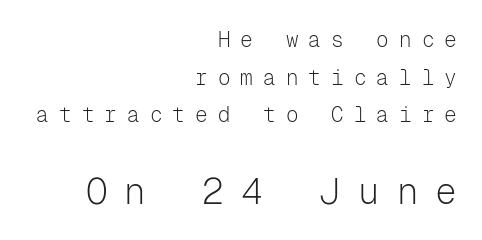
Q: Is the text bold? A: No.
Q: Is the text italic (slanted)? A: No, it is upright.
Q: Is the typeface a serif or a sans-serif typeface? A: Sans-serif.
Q: Is the text underlined? A: No.
Q: How is the paragraph aligned? A: Right-aligned.
Q: Is the spacing between letters normal or unusually wide? A: Unusually wide.
Q: Which block of text is set in a larger size, the first (top) or the second (bottom)? A: The second (bottom) one.
Q: Width (condensed, normal, or wide)? A: Normal.
Q: Stroke contrast? A: Low.
Q: x-height? A: Medium.
Q: Monospaced? A: Yes.
